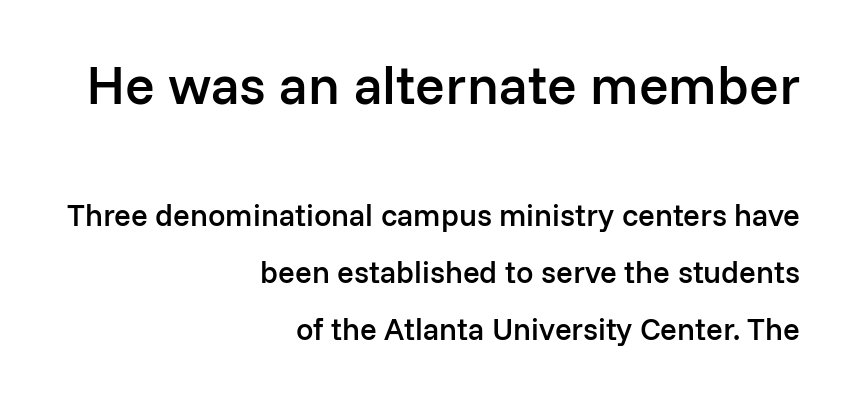
The image shows 55 px semibold sans-serif type, upright; set right-aligned, line spacing 1.85x, normal letter spacing, not underlined; the first (top) block is 1.77x larger; low stroke contrast and a medium x-height.
